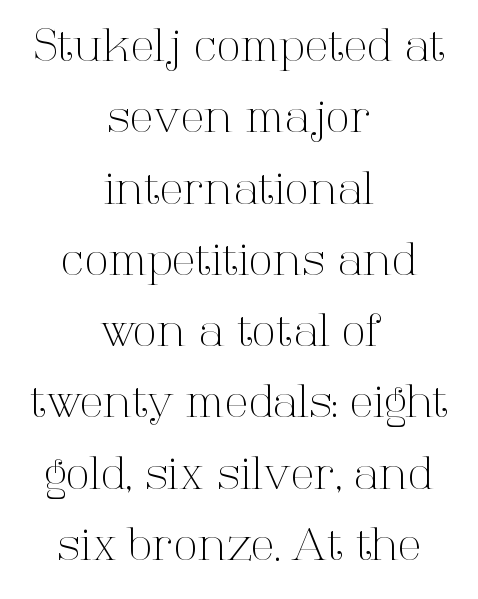
The image shows 44 px light serif type, upright; set centered, normal line spacing (1.62x), normal letter spacing, not underlined; high stroke contrast and a medium x-height.
